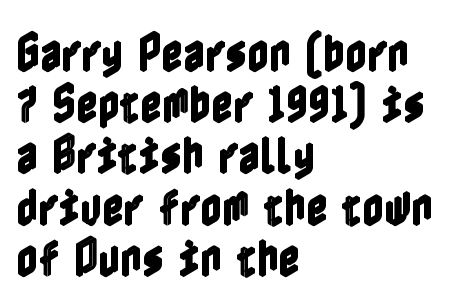
{"italic": "no", "width": "condensed", "x_height": "medium", "underline": "no", "align": "left", "line_spacing_ratio": 1.22, "letter_spacing": "normal", "letter_spacing_em": 0.0, "glyph_px": 42}
